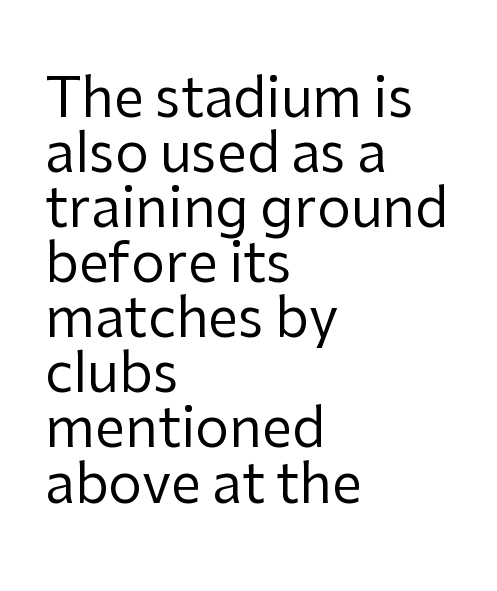
The image shows 54 px regular-weight sans-serif type, upright; set left-aligned, tight line spacing (1.02x), normal letter spacing, not underlined; low stroke contrast and a medium x-height.
